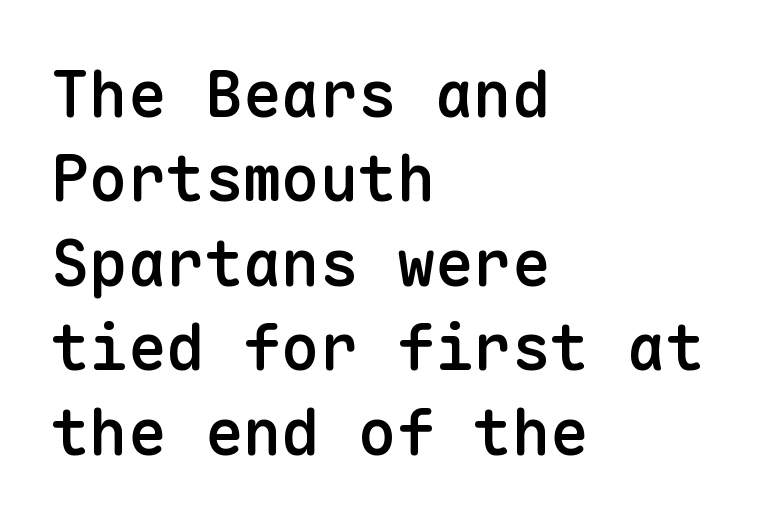
{"serif": "no", "italic": "no", "bold": "semi", "weight": "semibold", "width": "normal", "stroke_contrast": "low", "x_height": "medium", "monospaced": "yes", "underline": "no", "align": "left", "line_spacing": "normal", "line_spacing_ratio": 1.32, "letter_spacing": "normal", "letter_spacing_em": 0.0, "glyph_px": 64}
